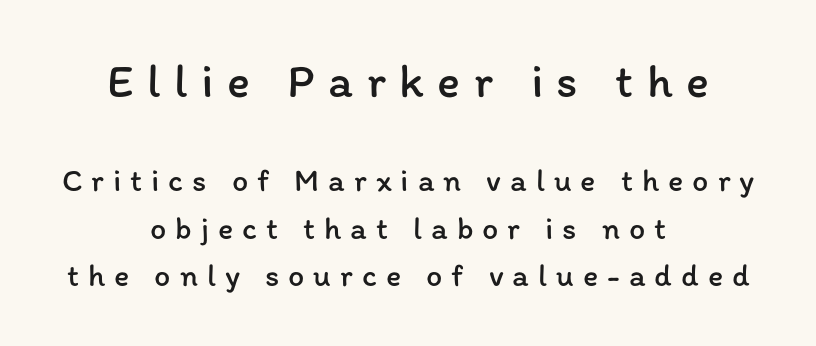
Note: larger setting up top, smaller setting below. Centered paragraph, ragged on both sides. Successive baselines arrive at the customary interval. The specimen reads as upright at a glance.
